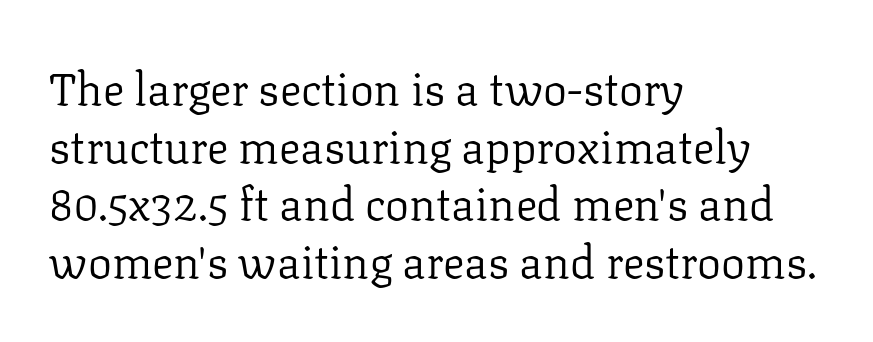
{"serif": "yes", "italic": "no", "bold": "no", "weight": "regular", "width": "normal", "stroke_contrast": "low", "x_height": "medium", "monospaced": "no", "underline": "no", "align": "left", "line_spacing": "normal", "line_spacing_ratio": 1.28, "letter_spacing": "normal", "letter_spacing_em": 0.0, "glyph_px": 45}
